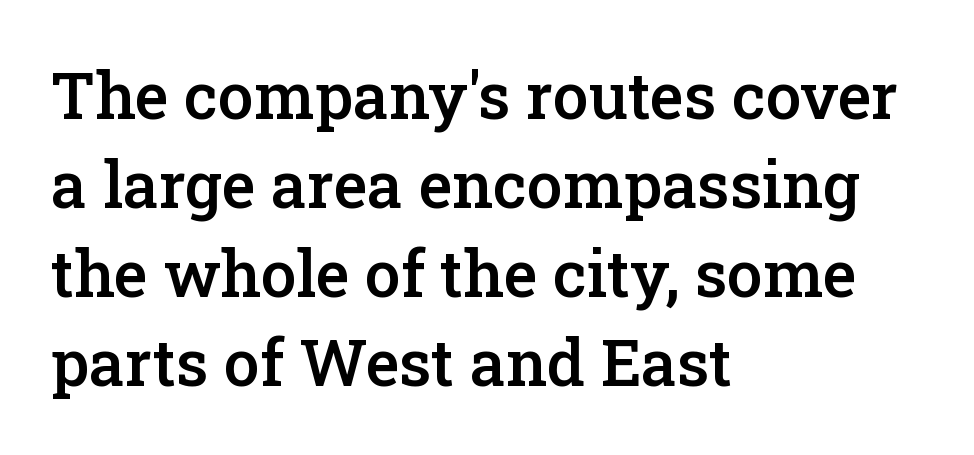
Varying glyph widths throughout — classic text-font behaviour. These lines are set flush left with a ragged right edge. Decoration check: the copy has no underline. Each letter's strokes conclude with small projecting serifs. When letters stand straight like this, we call the style roman or upright.
